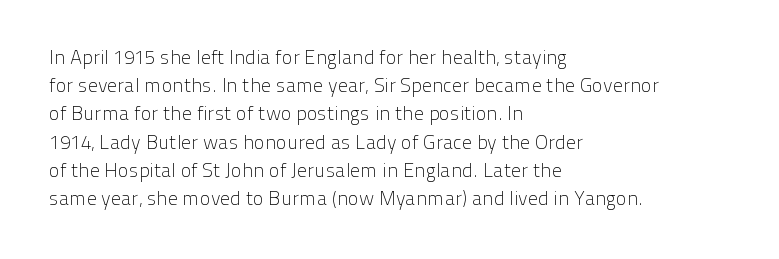
Nobody drew a line under any word here. When letters stand straight like this, we call the style roman or upright. The lines sit at an ordinary, default distance from one another. Summary of weight: not heavy and not bold.
